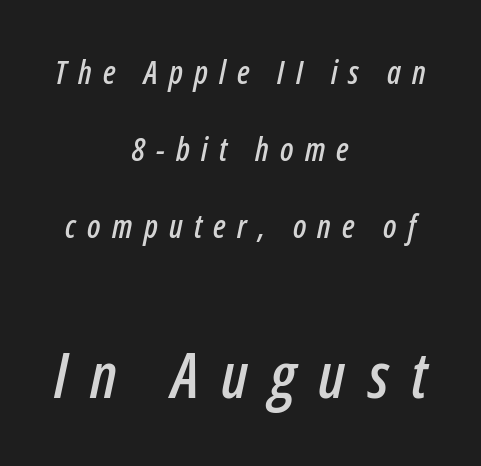
Q: Is the text italic (slanted)? A: Yes, it leans right by about 12 degrees.
Q: Is the text underlined? A: No.
Q: How is the paragraph aligned? A: Centered.
Q: Is the spacing between letters normal or unusually wide? A: Unusually wide.
Q: Is the spacing between lines tight, normal or loose? A: Loose.
Q: Which block of text is set in a larger size, the first (top) or the second (bottom)? A: The second (bottom) one.
Q: Width (condensed, normal, or wide)? A: Condensed.
Q: Stroke contrast? A: Low.
Q: x-height? A: Medium.
Q: Monospaced? A: No.
